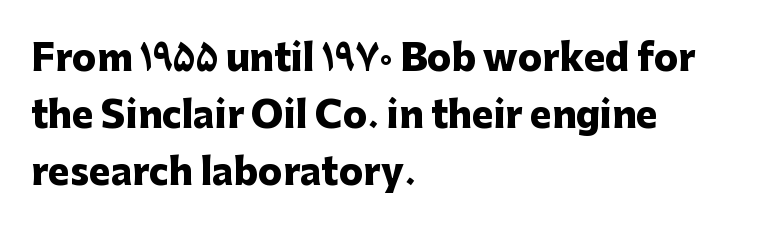
The image shows 36 px heavy sans-serif type, upright; set left-aligned, normal line spacing (1.59x), normal letter spacing, not underlined; low stroke contrast and a medium x-height.
